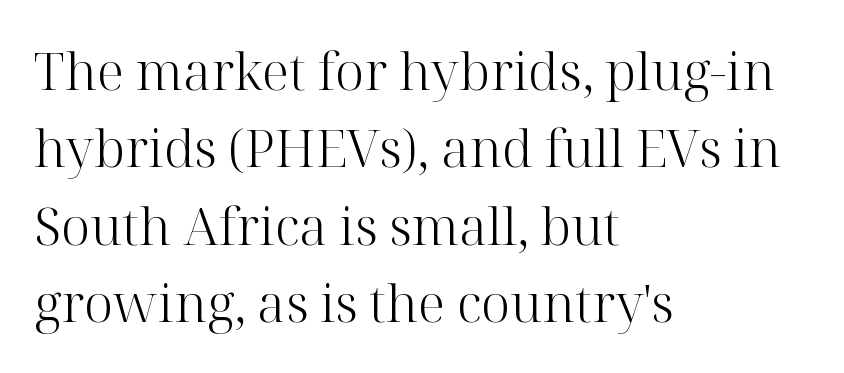
{"serif": "yes", "italic": "no", "bold": "no", "weight": "light", "width": "normal", "stroke_contrast": "high", "x_height": "medium", "monospaced": "no", "underline": "no", "align": "left", "line_spacing": "normal", "line_spacing_ratio": 1.49, "letter_spacing": "normal", "letter_spacing_em": 0.0, "glyph_px": 52}
